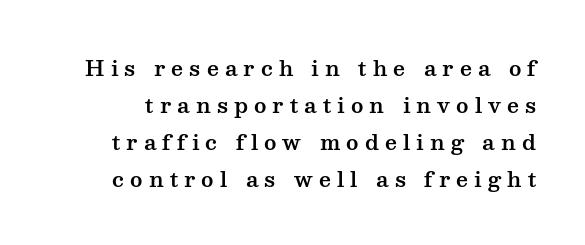
The area under the type is left untouched. These lines were composed using upright roman letters. The tracking jumps out immediately: characters are airy and widely separated.
